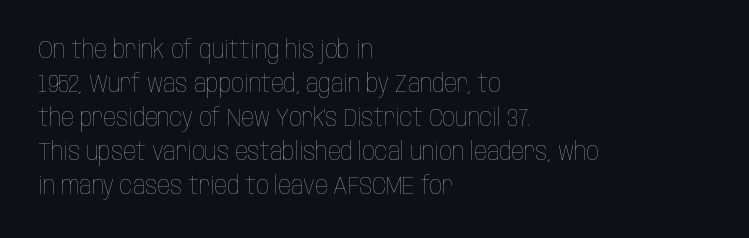
A normal amount of white space separates one row of letters from the next. Honestly, the letter spacing is just normal — you wouldn't notice it. The font's upright variant was chosen for this text. Is this a heavy cut? Hardly; it is regular or lighter. Caption: multi-line text, flush left, ragged right.
